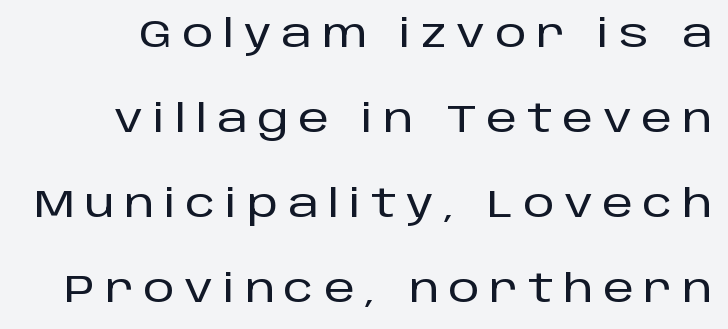
The space beneath each line is pristine and unruled. You could not count columns in this text — the font is proportionally spaced. Nope, not italic — everything's standing straight. This is sans-serif lettering, the kind often seen on screens and signage. The space between consecutive lines is lavish. Does extra space separate the letters? Yes, quite a lot of it.
